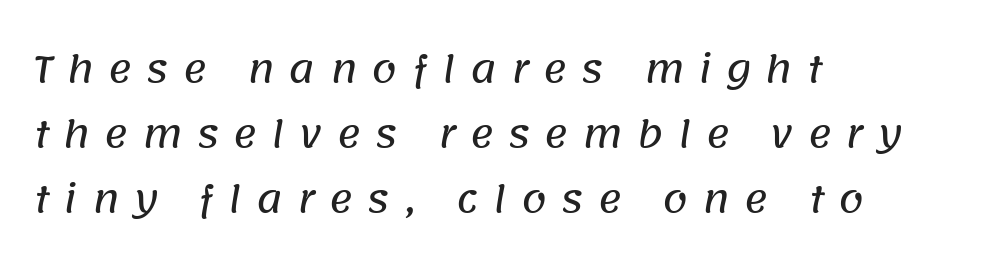
The passage is arranged the way most books set body copy — flush left. Glyph-to-glyph distance is far greater than everyday printed text. The area under the type is left untouched. Font category for this specimen: sans-serif.
